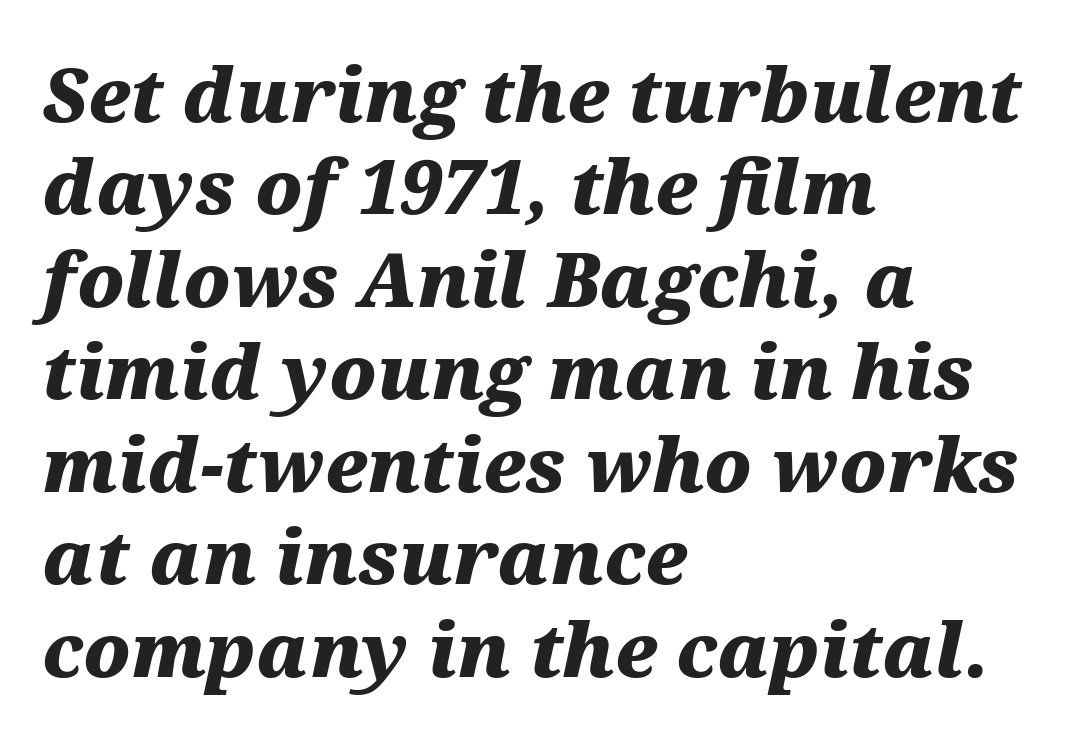
{"italic": "yes", "lean": "right", "slant_degrees": 12, "bold": "yes", "weight": "heavy", "width": "wide", "stroke_contrast": "medium", "x_height": "medium", "monospaced": "no", "underline": "no", "align": "left", "line_spacing": "normal", "line_spacing_ratio": 1.25, "letter_spacing": "normal", "letter_spacing_em": 0.0, "glyph_px": 74}
